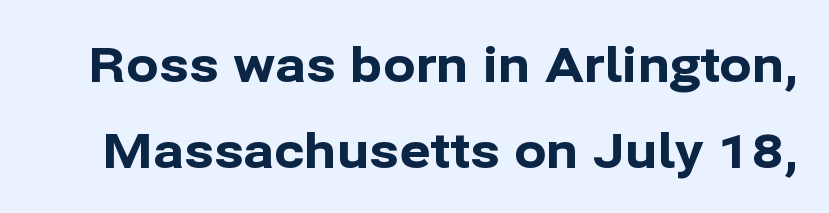
The image shows 48 px bold sans-serif type, upright; set line spacing 1.79x, normal letter spacing, not underlined; low stroke contrast and a medium x-height.
